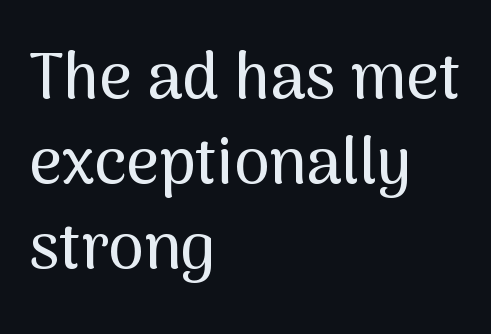
The image shows 64 px sans-serif type, upright; set left-aligned, normal line spacing (1.33x), normal letter spacing, not underlined; medium stroke contrast and a medium x-height.
